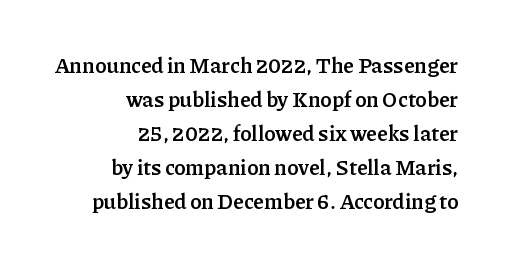
The image shows 21 px bold type, upright; set right-aligned, normal line spacing (1.62x), normal letter spacing, not underlined.
